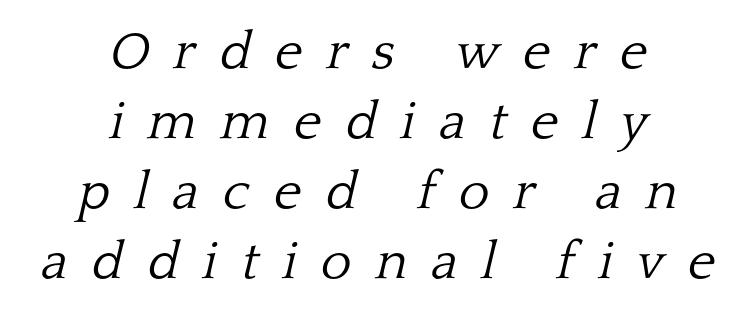
Q: Is the text bold? A: No.
Q: Is the text italic (slanted)? A: Yes, it leans right by about 13 degrees.
Q: Is the typeface a serif or a sans-serif typeface? A: Serif.
Q: Is the text underlined? A: No.
Q: How is the paragraph aligned? A: Centered.
Q: Is the spacing between letters normal or unusually wide? A: Unusually wide.
Q: Is the spacing between lines tight, normal or loose? A: Normal.
Q: Width (condensed, normal, or wide)? A: Normal.
Q: Stroke contrast? A: Low.
Q: x-height? A: Medium.
Q: Monospaced? A: No.
